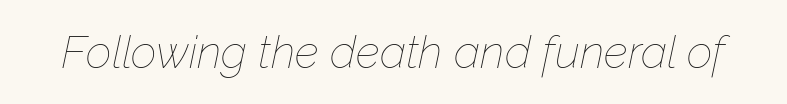
Q: Is the text bold? A: No.
Q: Is the text italic (slanted)? A: Yes, it leans right by about 12 degrees.
Q: Is the text underlined? A: No.
Q: Is the spacing between letters normal or unusually wide? A: Normal.
Q: Width (condensed, normal, or wide)? A: Normal.
Q: Stroke contrast? A: Low.
Q: x-height? A: Medium.
Q: Monospaced? A: No.
